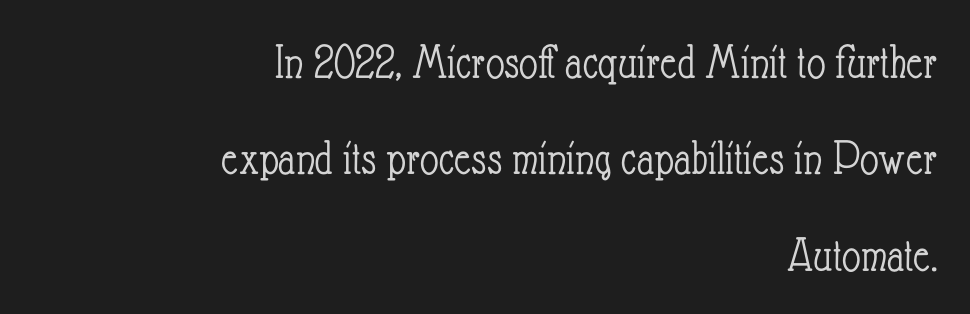
{"italic": "no", "bold": "no", "weight": "light", "width": "condensed", "stroke_contrast": "low", "x_height": "small", "monospaced": "no", "underline": "no", "align": "right", "line_spacing_ratio": 1.89, "letter_spacing": "normal", "letter_spacing_em": 0.0, "glyph_px": 51}
